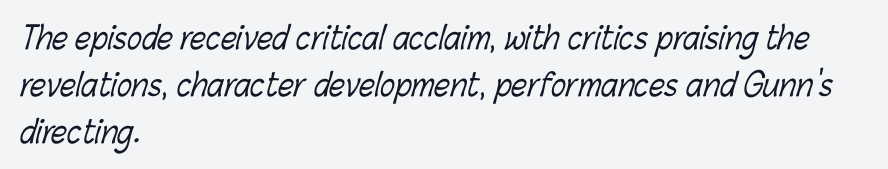
The image shows 31 px light, condensed type; set left-aligned, normal line spacing (1.51x), normal letter spacing, not underlined; low stroke contrast and a medium x-height.
